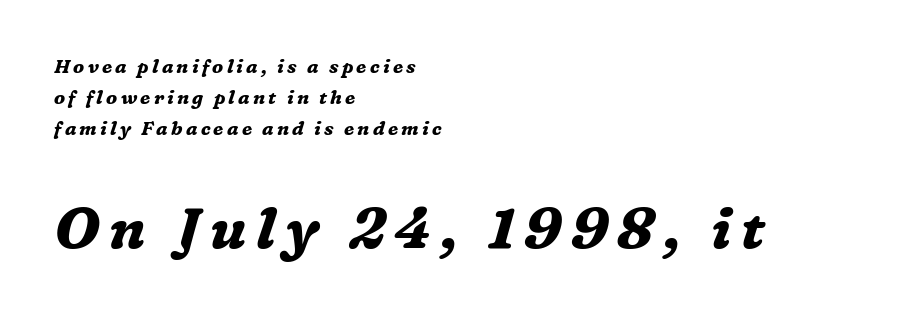
{"serif": "yes", "italic": "yes", "lean": "right", "slant_degrees": 16, "bold": "yes", "weight": "bold", "width": "normal", "stroke_contrast": "medium", "x_height": "medium", "monospaced": "no", "underline": "no", "align": "left", "line_spacing": "normal", "line_spacing_ratio": 1.62, "larger_block": "second", "size_ratio": 3.0, "glyph_px": 57}
